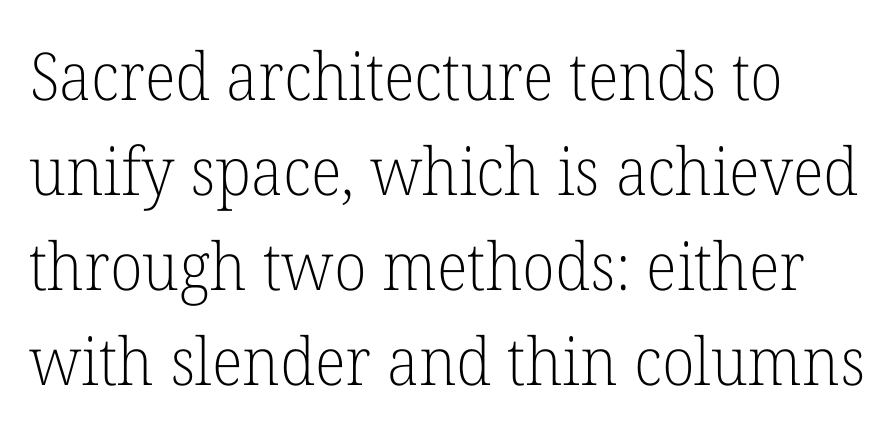
{"serif": "yes", "italic": "no", "bold": "no", "weight": "light", "width": "normal", "stroke_contrast": "low", "x_height": "medium", "monospaced": "no", "underline": "no", "line_spacing": "normal", "line_spacing_ratio": 1.44, "letter_spacing": "normal", "letter_spacing_em": 0.0, "glyph_px": 66}
